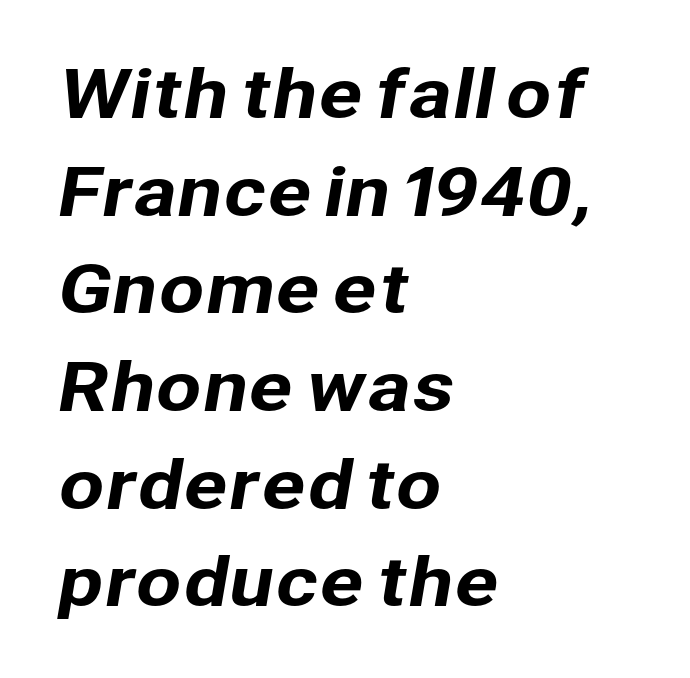
Q: Is the typeface a serif or a sans-serif typeface? A: Sans-serif.
Q: Is the text underlined? A: No.
Q: How is the paragraph aligned? A: Left-aligned.
Q: Is the spacing between letters normal or unusually wide? A: Normal.
Q: Is the spacing between lines tight, normal or loose? A: Normal.
Q: Width (condensed, normal, or wide)? A: Normal.
Q: Stroke contrast? A: Low.
Q: x-height? A: Medium.
Q: Monospaced? A: No.
